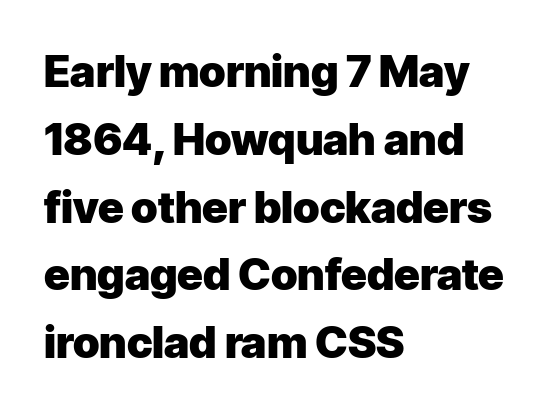
The image shows 44 px heavy sans-serif type, upright; set left-aligned, normal line spacing (1.54x), normal letter spacing, not underlined; low stroke contrast and a medium x-height.
